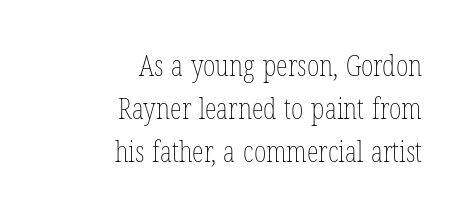
Q: Is the text bold? A: No.
Q: Is the text italic (slanted)? A: No, it is upright.
Q: Is the text underlined? A: No.
Q: How is the paragraph aligned? A: Right-aligned.
Q: Is the spacing between letters normal or unusually wide? A: Normal.
Q: Is the spacing between lines tight, normal or loose? A: Normal.
Q: Width (condensed, normal, or wide)? A: Condensed.
Q: Stroke contrast? A: Low.
Q: x-height? A: Medium.
Q: Monospaced? A: No.
